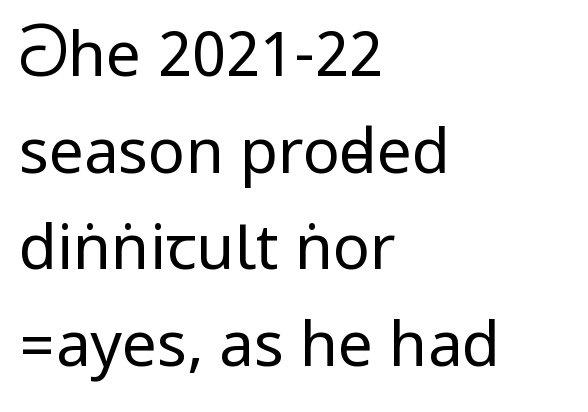
Q: Is the text bold? A: No.
Q: Is the text italic (slanted)? A: No, it is upright.
Q: Is the typeface a serif or a sans-serif typeface? A: Sans-serif.
Q: Is the text underlined? A: No.
Q: How is the paragraph aligned? A: Left-aligned.
Q: Is the spacing between letters normal or unusually wide? A: Normal.
Q: Is the spacing between lines tight, normal or loose? A: Normal.
Q: Width (condensed, normal, or wide)? A: Condensed.
Q: Stroke contrast? A: Low.
